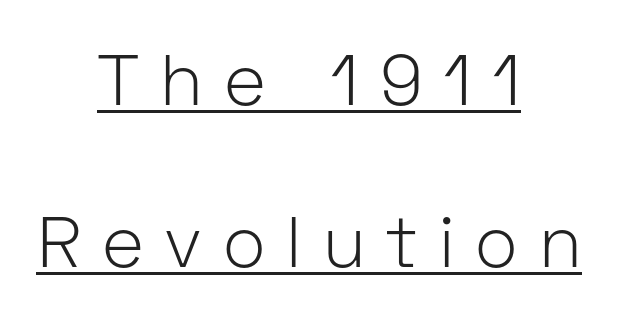
The image shows 72 px light sans-serif type, upright; set centered, loose line spacing (2.25x), unusually wide letter spacing (+0.29 em), underlined; low stroke contrast and a medium x-height.
